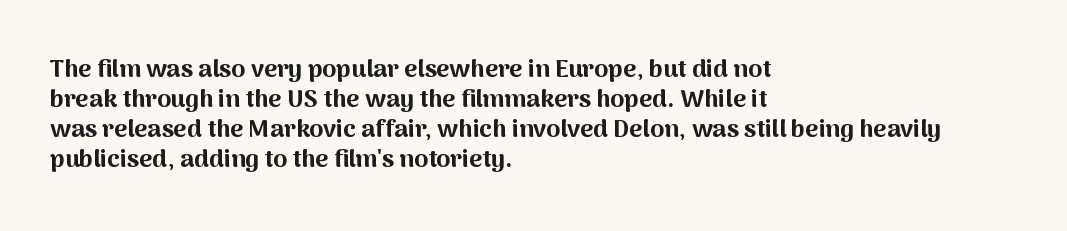
{"italic": "no", "bold": "yes", "underline": "no", "align": "left", "line_spacing_ratio": 1.2, "letter_spacing": "normal", "letter_spacing_em": 0.0, "glyph_px": 25}
